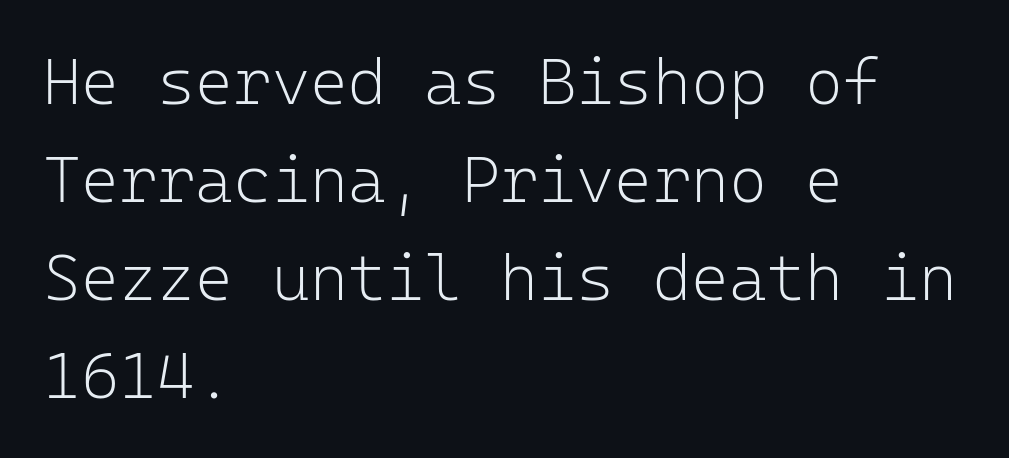
{"serif": "no", "italic": "no", "bold": "no", "weight": "light", "width": "normal", "stroke_contrast": "low", "x_height": "medium", "monospaced": "yes", "underline": "no", "align": "left", "line_spacing": "normal", "line_spacing_ratio": 1.51, "letter_spacing": "normal", "letter_spacing_em": 0.0, "glyph_px": 65}
